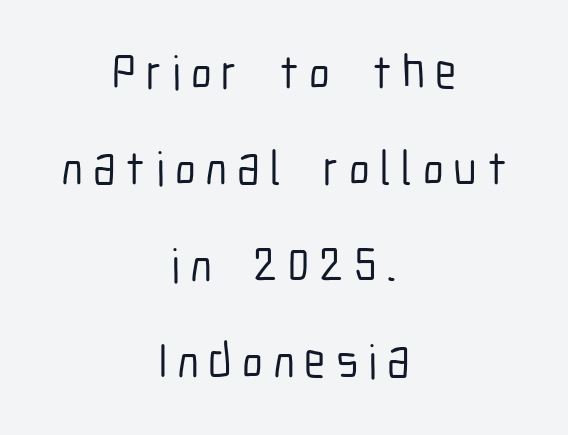
The image shows 48 px condensed sans-serif type, upright; set centered, loose line spacing (2.01x), unusually wide letter spacing (+0.21 em), not underlined; low stroke contrast and a medium x-height.
